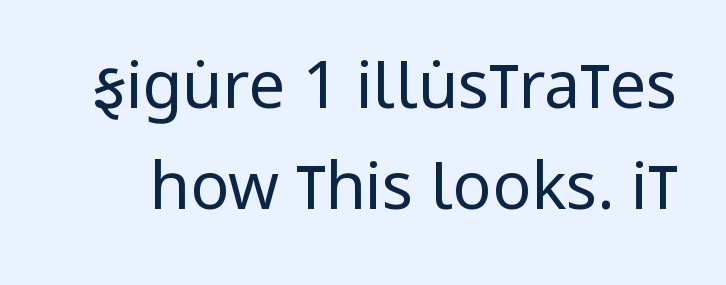
{"serif": "no", "italic": "no", "bold": "no", "weight": "regular", "width": "condensed", "stroke_contrast": "low", "x_height": "large", "monospaced": "no", "underline": "no", "line_spacing": "normal", "line_spacing_ratio": 1.55, "letter_spacing": "normal", "letter_spacing_em": 0.0, "glyph_px": 65}
